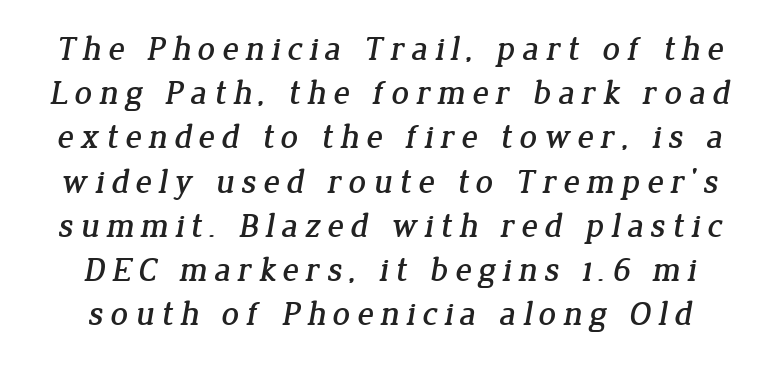
{"serif": "yes", "width": "normal", "stroke_contrast": "low", "x_height": "medium", "monospaced": "no", "underline": "no", "line_spacing": "normal", "line_spacing_ratio": 1.3, "glyph_px": 34}
